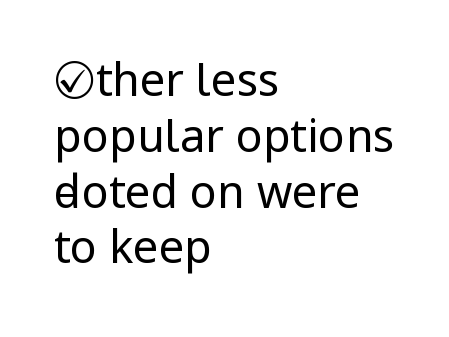
The designer went with a sans here, leaving each stem footless. Letters rest on an invisible, unmarked baseline. The letters sit at their default tracking, neither squeezed nor spread. Is the stroke heavy? The answer is a plain regular-or-lighter. Line starts are locked; line ends wander. Italic: no, the glyphs are upright roman.
